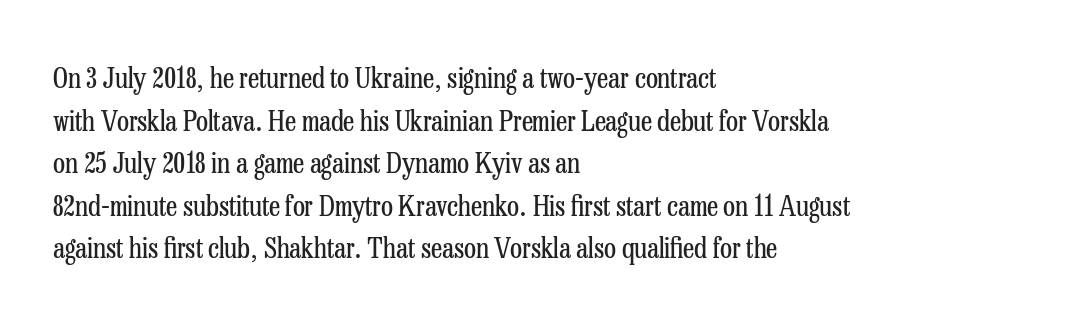
The image shows 28 px regular-weight, condensed serif type, upright; set left-aligned, normal line spacing (1.52x), normal letter spacing, not underlined; low stroke contrast and a medium x-height.
